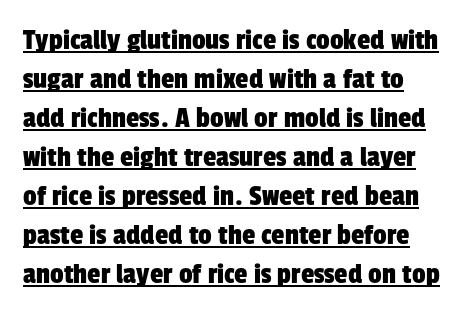
The specimen includes a rule beneath the text block's lines. This sample has the flowing, uneven cadence of proportional lettering. The text was rendered using a sans face with plain stroke endings. The passage shown stacks its lines at a standard gap. Look at the tracking — it's just the regular setting, nothing added.
